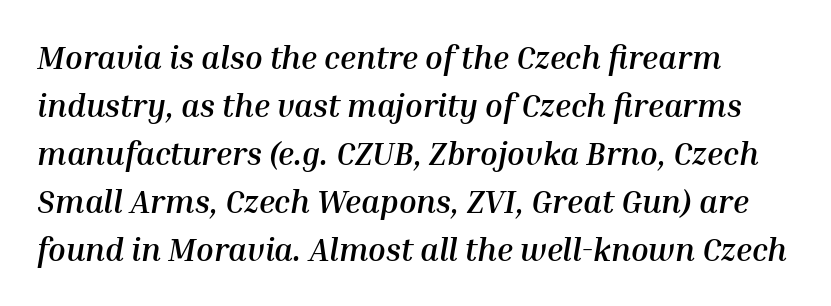
Q: Is the text bold? A: Yes.
Q: Is the text italic (slanted)? A: Yes, it leans right by about 10 degrees.
Q: Is the text underlined? A: No.
Q: Is the spacing between letters normal or unusually wide? A: Normal.
Q: Is the spacing between lines tight, normal or loose? A: Normal.
Q: Width (condensed, normal, or wide)? A: Normal.
Q: Stroke contrast? A: Medium.
Q: x-height? A: Medium.
Q: Monospaced? A: No.
